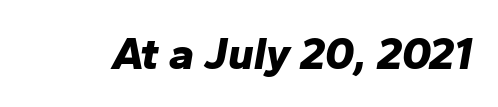
The space beneath each line is pristine and unruled. The strokes are fattened all the way to bold. The face used here is proportionally spaced, like ordinary book or web type. Compared with typical body copy, the letter spacing here is the same. The passage shown leans; its letterforms are oblique.
